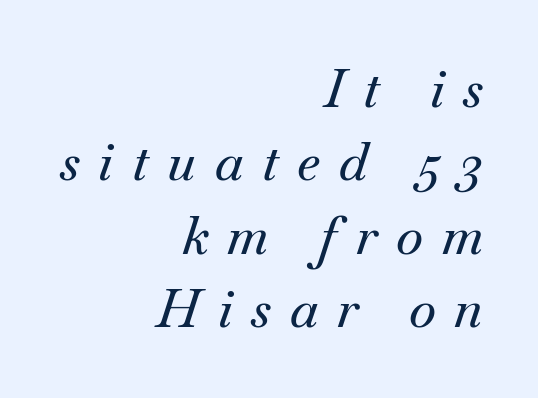
The vertical gap from one line to the next is medium. Character widths vary here, with narrow letters taking less room than wide ones. This rendering features lettering with no underline. Rendered with sloped, italic letterforms. Caption: multi-line text, flush right, ragged left.
